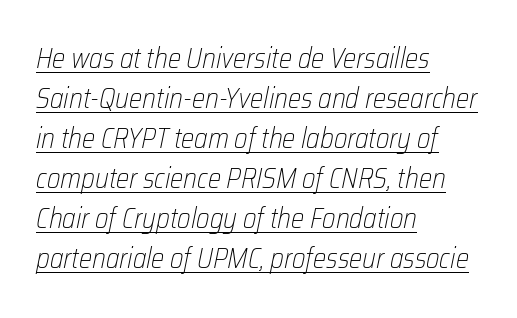
Q: Is the text bold? A: No.
Q: Is the text italic (slanted)? A: Yes, it leans right by about 12 degrees.
Q: Is the text underlined? A: Yes.
Q: How is the paragraph aligned? A: Left-aligned.
Q: Is the spacing between letters normal or unusually wide? A: Normal.
Q: Is the spacing between lines tight, normal or loose? A: Normal.
Q: Width (condensed, normal, or wide)? A: Condensed.
Q: Stroke contrast? A: Low.
Q: x-height? A: Medium.
Q: Monospaced? A: No.
